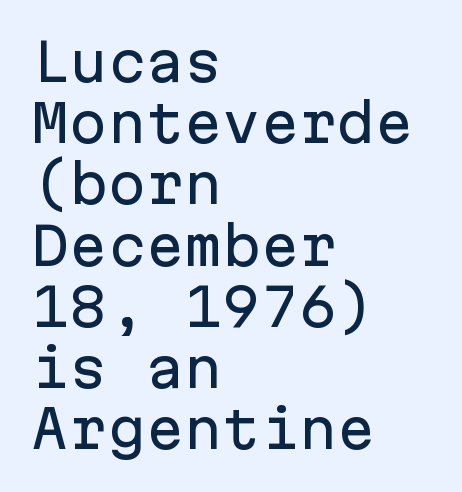
The image shows 51 px sans-serif type, upright, monospaced; set left-aligned, line spacing 1.2x, normal letter spacing, not underlined; low stroke contrast and a medium x-height.
